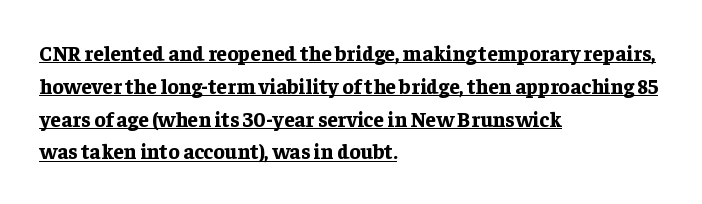
Q: Is the text bold? A: Yes.
Q: Is the text italic (slanted)? A: No, it is upright.
Q: Is the text underlined? A: Yes.
Q: How is the paragraph aligned? A: Left-aligned.
Q: Is the spacing between letters normal or unusually wide? A: Normal.
Q: Is the spacing between lines tight, normal or loose? A: Normal.
